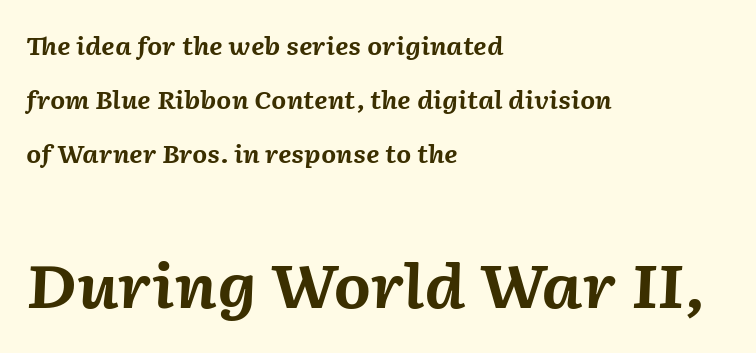
The image shows 60 px bold type, italic (leaning right); set left-aligned, loose line spacing (2.26x), normal letter spacing, not underlined; the second (bottom) block is 2.5x larger; medium stroke contrast and a medium x-height.
